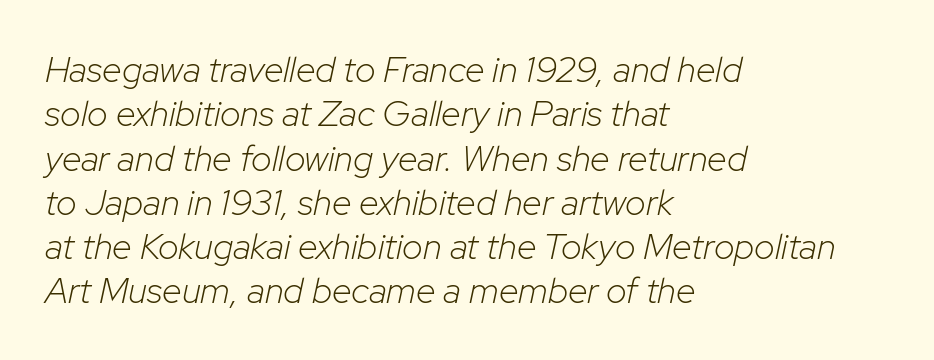
The image shows 36 px light type, italic (leaning right); set left-aligned, line spacing 1.23x, normal letter spacing, not underlined; low stroke contrast and a medium x-height.
